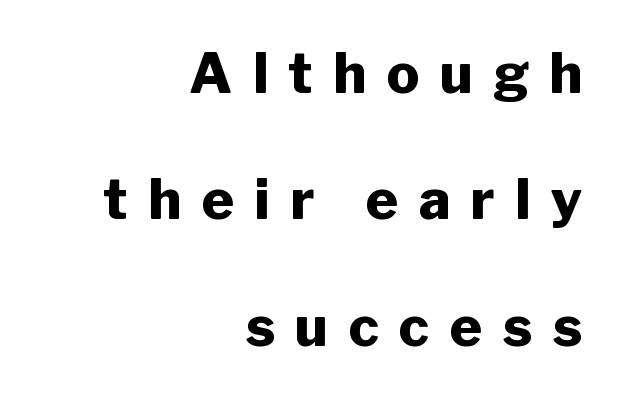
{"serif": "no", "italic": "no", "bold": "yes", "weight": "heavy", "width": "normal", "stroke_contrast": "low", "x_height": "medium", "monospaced": "no", "underline": "no", "align": "right", "line_spacing": "loose", "line_spacing_ratio": 2.3, "letter_spacing": "wide", "letter_spacing_em": 0.37, "glyph_px": 55}
